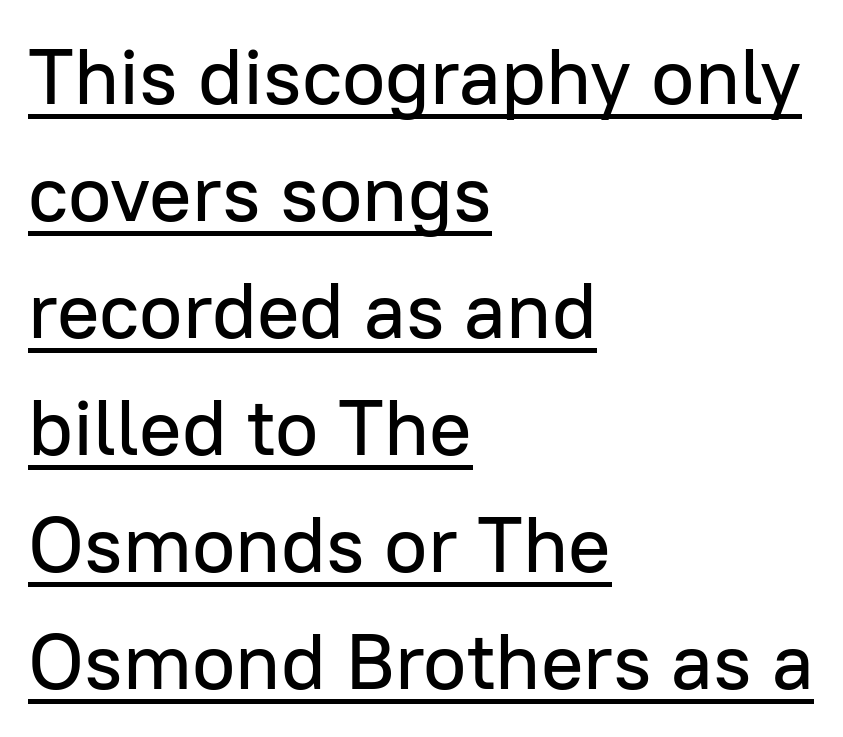
{"serif": "no", "italic": "no", "width": "normal", "stroke_contrast": "low", "x_height": "medium", "monospaced": "no", "underline": "yes", "align": "left", "line_spacing": "normal", "line_spacing_ratio": 1.48, "letter_spacing": "normal", "letter_spacing_em": 0.0, "glyph_px": 79}
